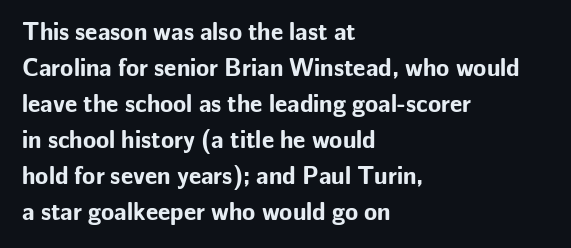
{"italic": "no", "bold": "yes", "underline": "no", "align": "left", "line_spacing": "normal", "line_spacing_ratio": 1.5, "letter_spacing": "normal", "letter_spacing_em": 0.0, "glyph_px": 24}
